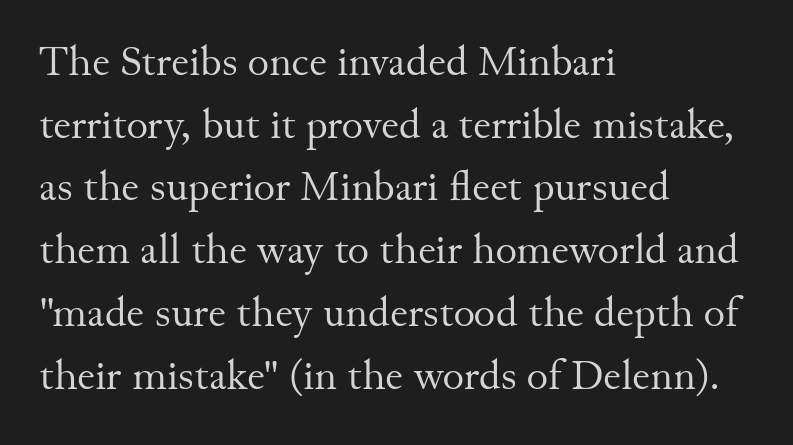
{"serif": "yes", "italic": "no", "bold": "no", "weight": "regular", "width": "normal", "stroke_contrast": "medium", "x_height": "small", "monospaced": "no", "underline": "no", "align": "left", "line_spacing": "normal", "line_spacing_ratio": 1.53, "letter_spacing": "normal", "letter_spacing_em": 0.0, "glyph_px": 41}
